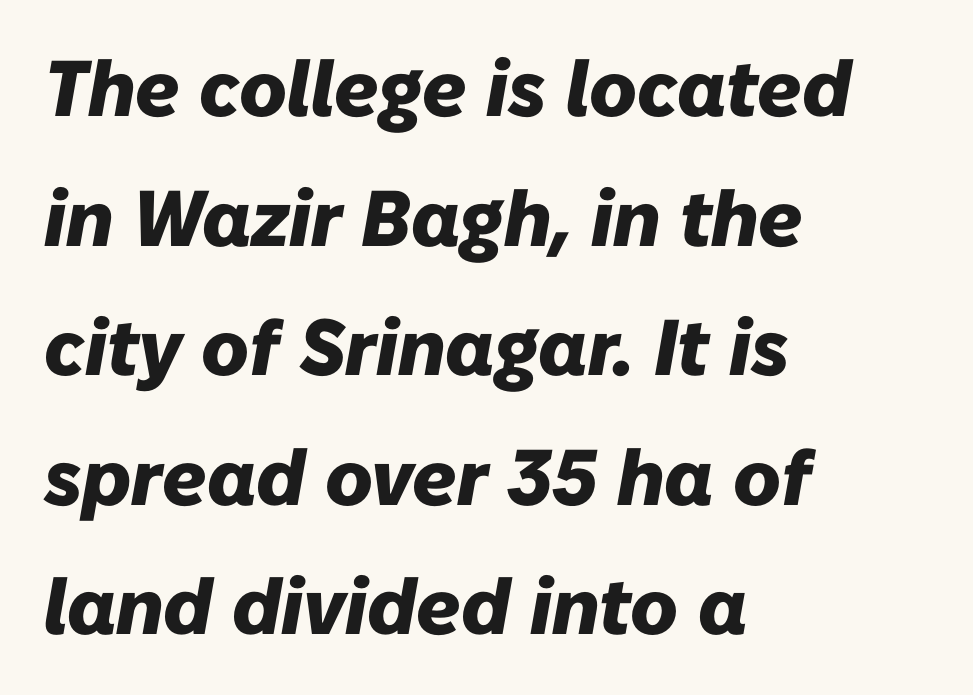
Chunky letters — that's bold for sure. The rendering uses a moderate line-height, typical for paragraphs. Beneath every word, the page is bare. This rendering leaves character spacing at its baseline value. One-word summary of the alignment: left. You could not count columns in this text — the font is proportionally spaced.
